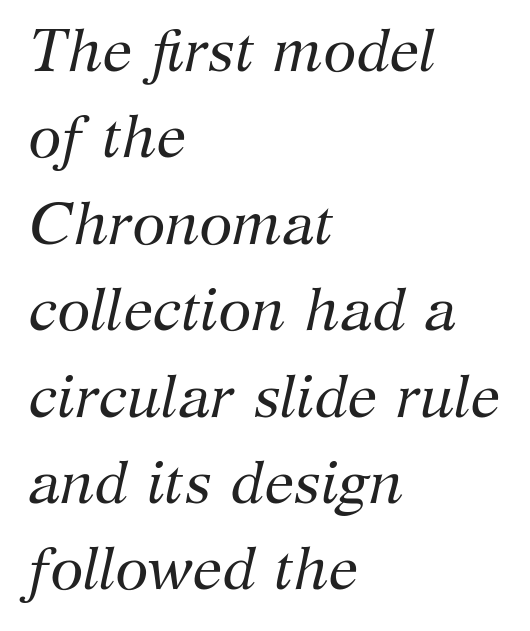
Q: Is the text bold? A: No.
Q: Is the text italic (slanted)? A: Yes, it leans right by about 12 degrees.
Q: Is the typeface a serif or a sans-serif typeface? A: Serif.
Q: Is the text underlined? A: No.
Q: How is the paragraph aligned? A: Left-aligned.
Q: Is the spacing between letters normal or unusually wide? A: Normal.
Q: Is the spacing between lines tight, normal or loose? A: Normal.
Q: Width (condensed, normal, or wide)? A: Normal.
Q: Stroke contrast? A: Medium.
Q: x-height? A: Medium.
Q: Monospaced? A: No.
